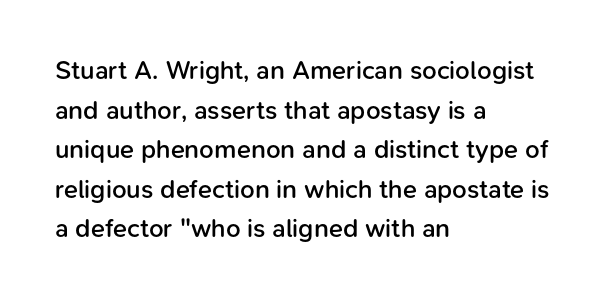
The image shows 26 px text type, upright; set left-aligned, normal line spacing (1.52x), normal letter spacing, not underlined.
